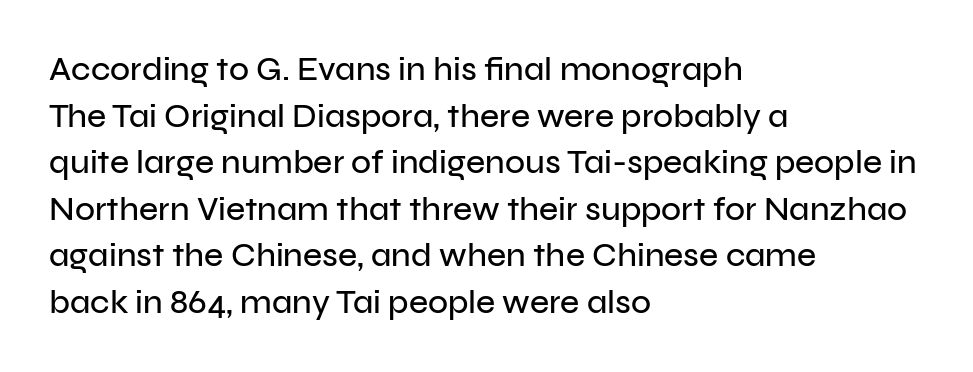
The image shows 33 px sans-serif type, upright; set left-aligned, normal line spacing (1.41x), normal letter spacing, not underlined; low stroke contrast and a medium x-height.
